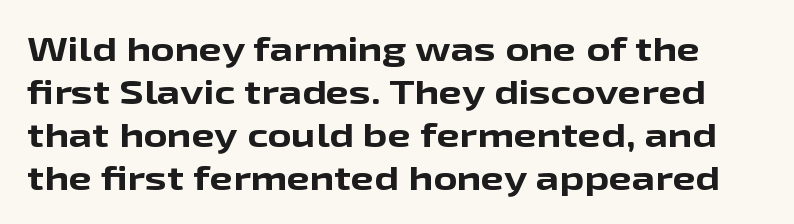
Q: Is the text bold? A: Yes.
Q: Is the text italic (slanted)? A: No, it is upright.
Q: Is the typeface a serif or a sans-serif typeface? A: Sans-serif.
Q: Is the text underlined? A: No.
Q: Is the spacing between letters normal or unusually wide? A: Normal.
Q: Is the spacing between lines tight, normal or loose? A: Normal.
Q: Width (condensed, normal, or wide)? A: Wide.
Q: Stroke contrast? A: Low.
Q: x-height? A: Medium.
Q: Monospaced? A: No.
